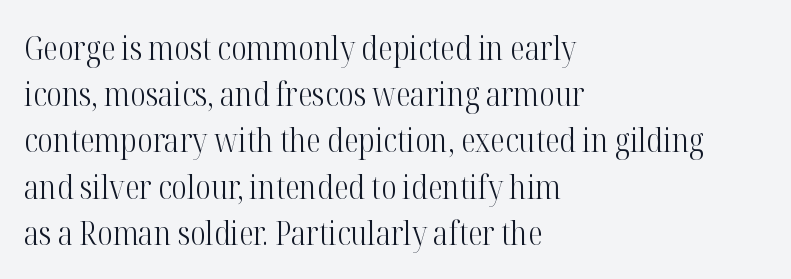
Q: Is the text bold? A: No.
Q: Is the text italic (slanted)? A: No, it is upright.
Q: Is the typeface a serif or a sans-serif typeface? A: Serif.
Q: Is the text underlined? A: No.
Q: How is the paragraph aligned? A: Left-aligned.
Q: Is the spacing between letters normal or unusually wide? A: Normal.
Q: Is the spacing between lines tight, normal or loose? A: Normal.
Q: Width (condensed, normal, or wide)? A: Condensed.
Q: Stroke contrast? A: High.
Q: x-height? A: Medium.
Q: Monospaced? A: No.
